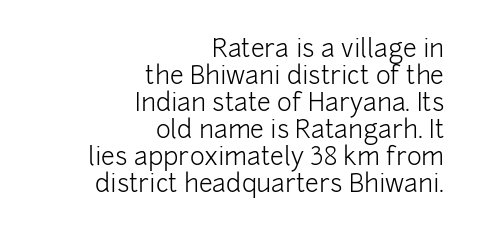
{"italic": "no", "bold": "no", "underline": "no", "align": "right", "line_spacing": "tight", "line_spacing_ratio": 1.08, "letter_spacing": "normal", "letter_spacing_em": 0.0, "glyph_px": 25}
